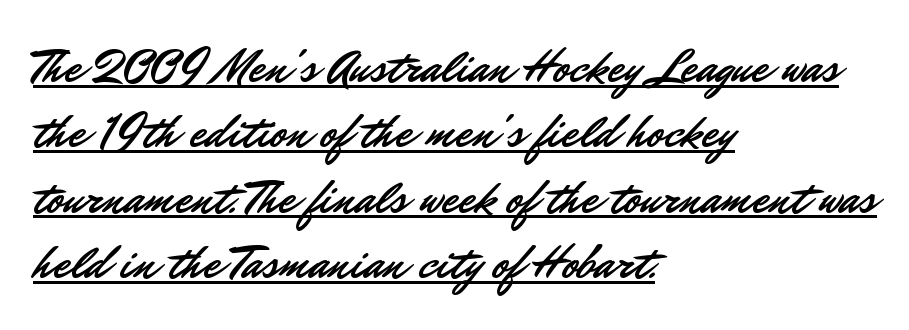
The image shows 48 px sans-serif type; set left-aligned, normal line spacing (1.36x), normal letter spacing, underlined; low stroke contrast and a small x-height.
